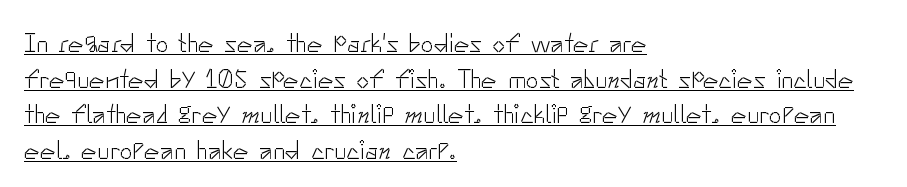
Q: Is the text bold? A: No.
Q: Is the text italic (slanted)? A: No, it is upright.
Q: Is the text underlined? A: Yes.
Q: How is the paragraph aligned? A: Left-aligned.
Q: Is the spacing between letters normal or unusually wide? A: Normal.
Q: Is the spacing between lines tight, normal or loose? A: Normal.
